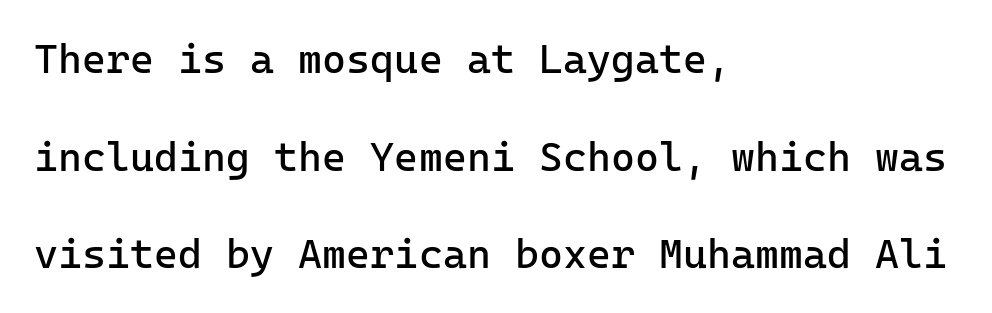
{"serif": "no", "italic": "no", "bold": "no", "weight": "regular", "width": "normal", "stroke_contrast": "low", "x_height": "medium", "monospaced": "yes", "underline": "no", "align": "left", "line_spacing": "loose", "line_spacing_ratio": 2.38, "letter_spacing": "normal", "letter_spacing_em": 0.0, "glyph_px": 41}
